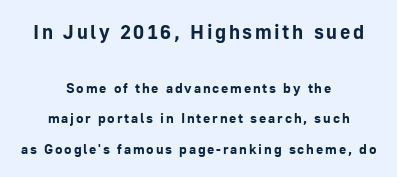
Horizontally, the lines are justified to the midpoint only. Words float on clear page, feet unadorned. You can tell it's not italic because the verticals are truly vertical. The vertical gap from one line to the next is large. The upper block of text is set noticeably larger than the block beneath it.
